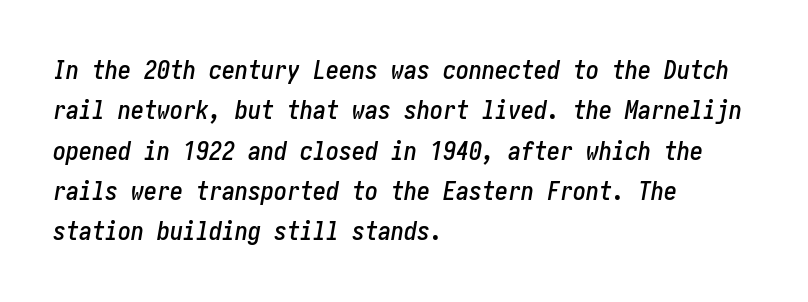
The image shows 26 px text type, italic (leaning right); set left-aligned, normal line spacing (1.55x), normal letter spacing, not underlined.
